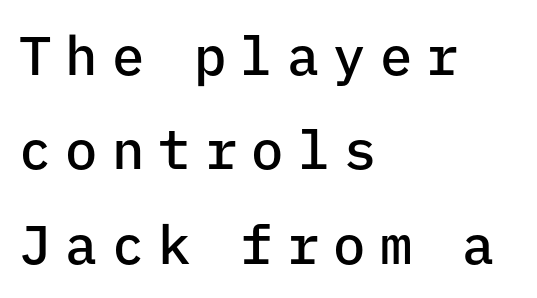
The image shows 54 px semibold sans-serif type, upright, monospaced; set left-aligned, line spacing 1.75x, unusually wide letter spacing (+0.26 em), not underlined; low stroke contrast and a medium x-height.
